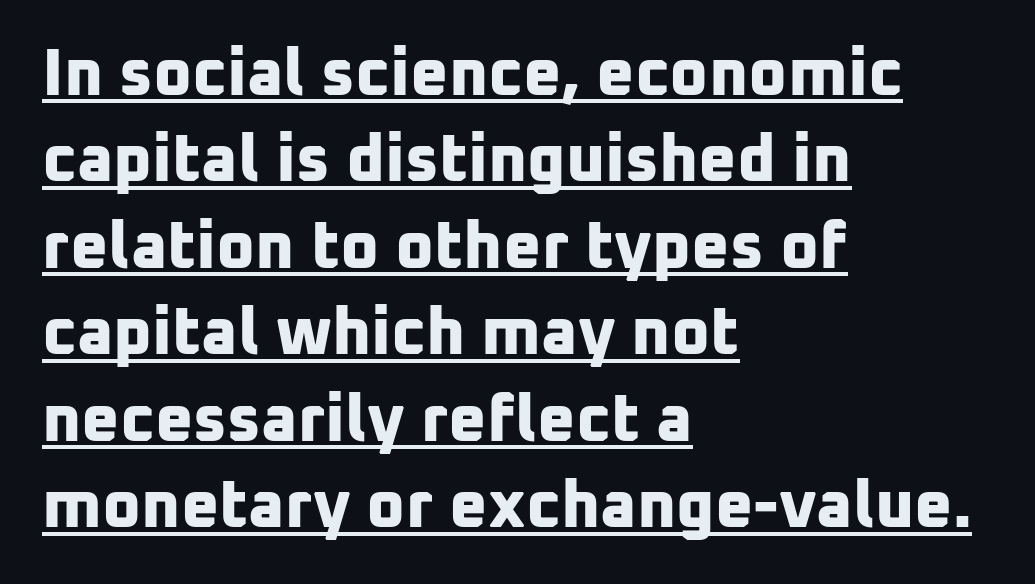
The image shows 66 px bold sans-serif type; set left-aligned, normal line spacing (1.31x), normal letter spacing, underlined; low stroke contrast and a medium x-height.
